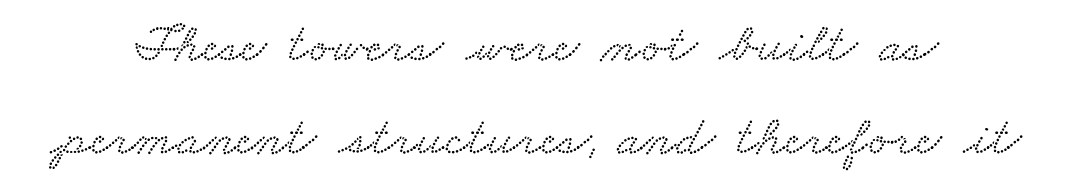
Short note: letters normally spaced. Underline: absent. Students, observe: this is what conventionally led text looks like. Note: serifs present on the glyphs. The rendering uses natural spacing where letterforms have individual widths.
